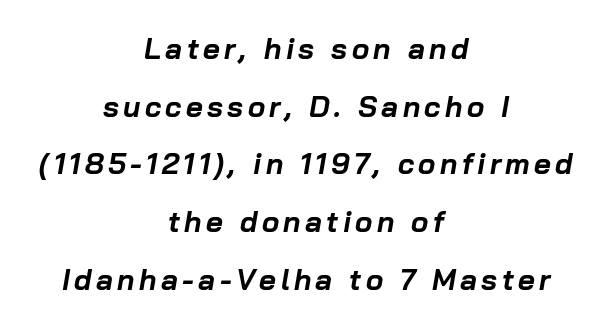
I'd describe the lettering as bold — thick and assertive. The lines are quadded center. This is oblique type, the kind used for emphasis or titles. Check the space under the baseline: it is left empty. You could not count columns in this text — the font is proportionally spaced. The leading is generous, giving the passage an open texture.
